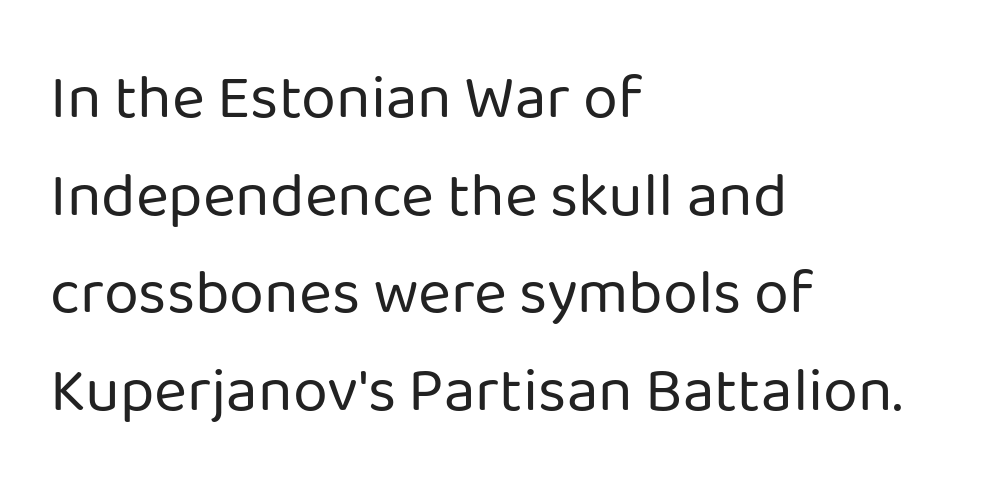
{"serif": "no", "italic": "no", "bold": "no", "weight": "regular", "width": "normal", "stroke_contrast": "low", "x_height": "medium", "monospaced": "no", "underline": "no", "align": "left", "line_spacing": "normal", "line_spacing_ratio": 1.55, "letter_spacing": "normal", "letter_spacing_em": 0.0, "glyph_px": 63}
